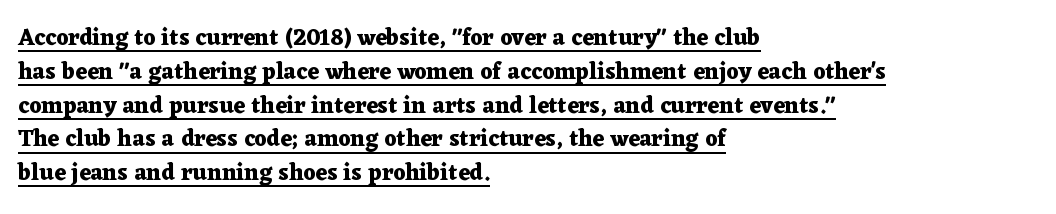
Q: Is the text bold? A: Yes.
Q: Is the text italic (slanted)? A: No, it is upright.
Q: Is the text underlined? A: Yes.
Q: How is the paragraph aligned? A: Left-aligned.
Q: Is the spacing between letters normal or unusually wide? A: Normal.
Q: Is the spacing between lines tight, normal or loose? A: Normal.
